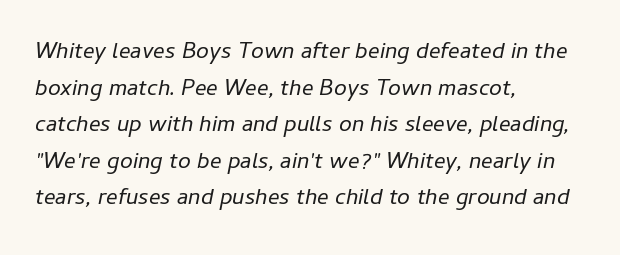
Q: Is the text bold? A: No.
Q: Is the text italic (slanted)? A: Yes, it leans right by about 11 degrees.
Q: Is the text underlined? A: No.
Q: How is the paragraph aligned? A: Left-aligned.
Q: Is the spacing between letters normal or unusually wide? A: Normal.
Q: Is the spacing between lines tight, normal or loose? A: Normal.
